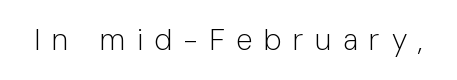
The letters advance in unequal steps, a hallmark of proportional type. A typesetter would mark this as roman, not italic. Letter spacing: wide. No chunkiness to these letters — they're not bold. The glyphs are unaccompanied by any horizontal stroke below them.
